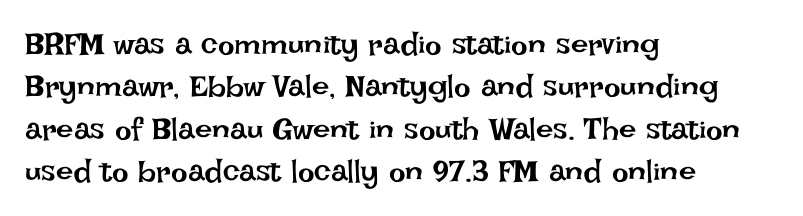
{"italic": "no", "bold": "no", "weight": "regular", "width": "normal", "stroke_contrast": "low", "x_height": "large", "monospaced": "no", "underline": "no", "align": "left", "line_spacing": "normal", "line_spacing_ratio": 1.37, "letter_spacing": "normal", "letter_spacing_em": 0.0, "glyph_px": 31}
